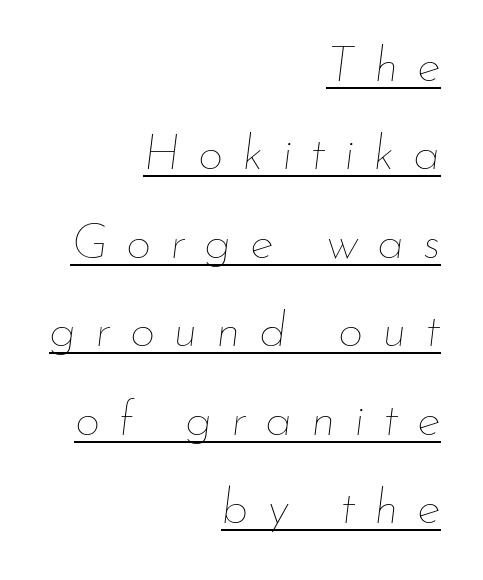
{"italic": "yes", "lean": "right", "slant_degrees": 7, "bold": "no", "weight": "thin", "width": "normal", "stroke_contrast": "low", "x_height": "small", "monospaced": "no", "underline": "yes", "align": "right", "line_spacing_ratio": 1.77, "letter_spacing": "wide", "letter_spacing_em": 0.37, "glyph_px": 50}
